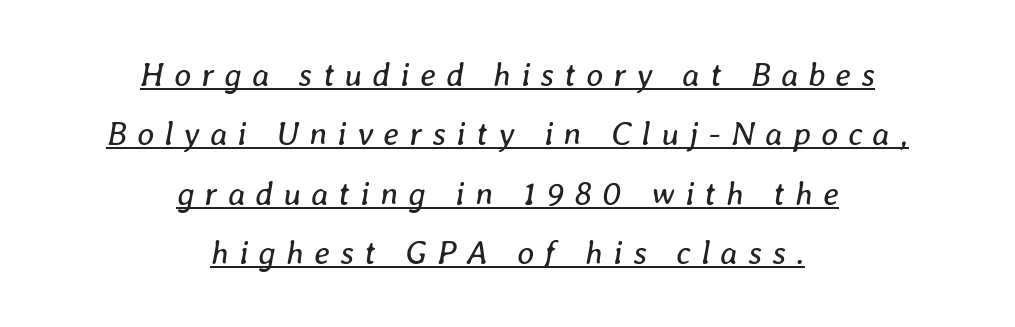
The image shows 33 px regular-weight type, italic (leaning right); set centered, line spacing 1.8x, unusually wide letter spacing (+0.31 em), underlined; low stroke contrast and a medium x-height.
